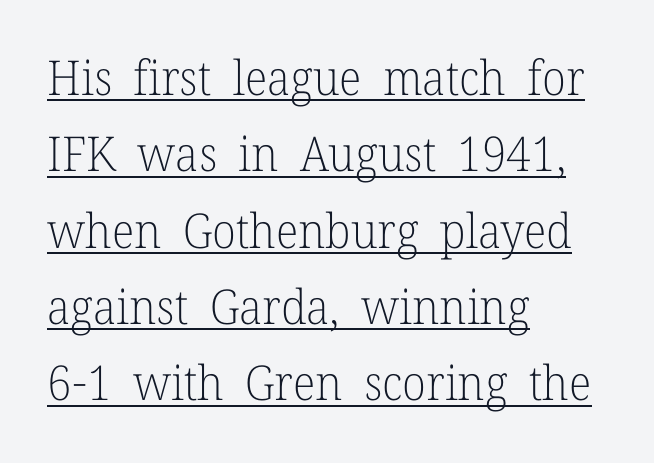
The image shows 48 px light serif type, upright; set left-aligned, normal line spacing (1.59x), normal letter spacing, underlined; low stroke contrast and a medium x-height.
